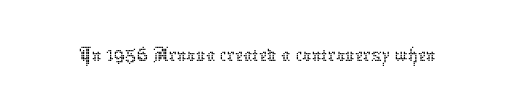
Q: Is the text bold? A: No.
Q: Is the text italic (slanted)? A: No, it is upright.
Q: Is the text underlined? A: No.
Q: Is the spacing between letters normal or unusually wide? A: Normal.
Q: Width (condensed, normal, or wide)? A: Normal.
Q: Stroke contrast? A: Low.
Q: x-height? A: Medium.
Q: Monospaced? A: No.
